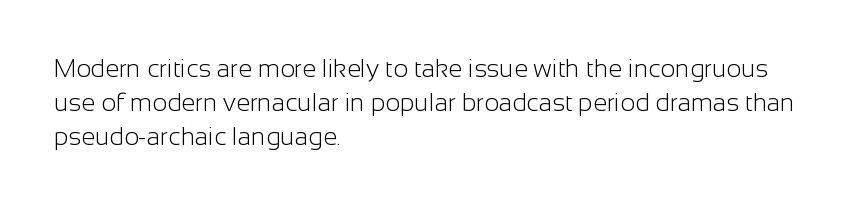
Q: Is the text bold? A: No.
Q: Is the text italic (slanted)? A: No, it is upright.
Q: Is the text underlined? A: No.
Q: How is the paragraph aligned? A: Left-aligned.
Q: Is the spacing between letters normal or unusually wide? A: Normal.
Q: Is the spacing between lines tight, normal or loose? A: Normal.
